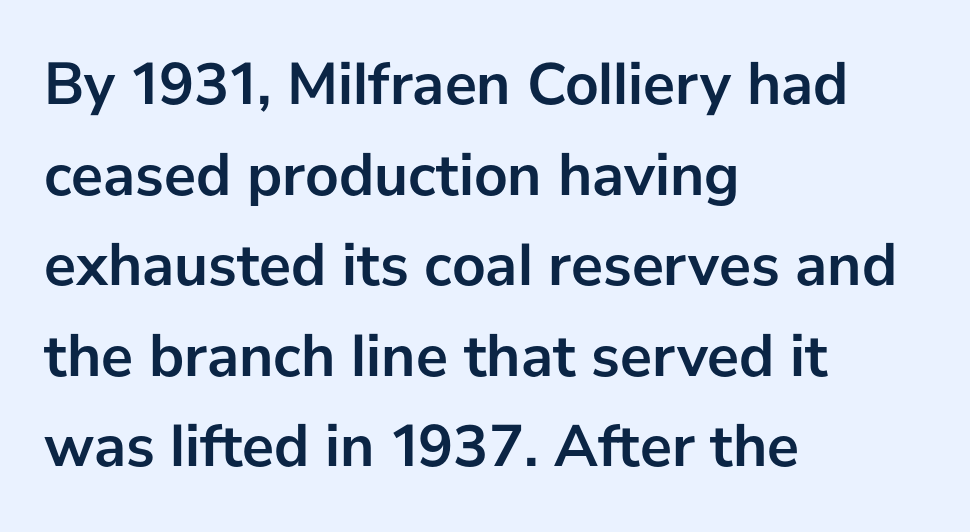
Casual observation: everything's shoved over to the left. Summary of weight: heavy, a full bold. Underline: absent. Unlike italic type, these characters show no tilt at all. How are the letters spaced? Ordinarily, with no added tracking. Do the characters align in a grid? No, the font is proportional.
